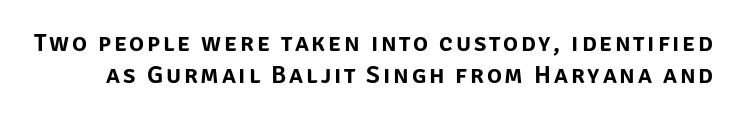
Honestly, there is no underline to notice here at all. Horizontal bands of white between lines are of average thickness. Vertical strokes here are truly vertical.
